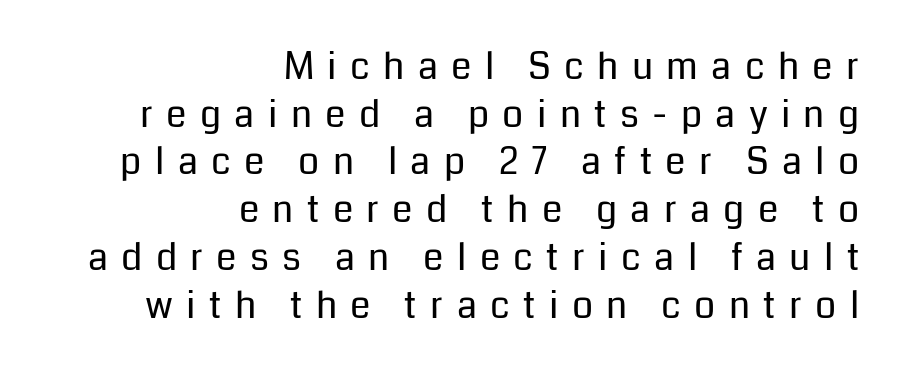
{"serif": "no", "italic": "no", "bold": "no", "weight": "regular", "width": "normal", "stroke_contrast": "low", "x_height": "medium", "monospaced": "no", "underline": "no", "align": "right", "line_spacing": "normal", "line_spacing_ratio": 1.29, "letter_spacing": "wide", "letter_spacing_em": 0.36, "glyph_px": 37}
